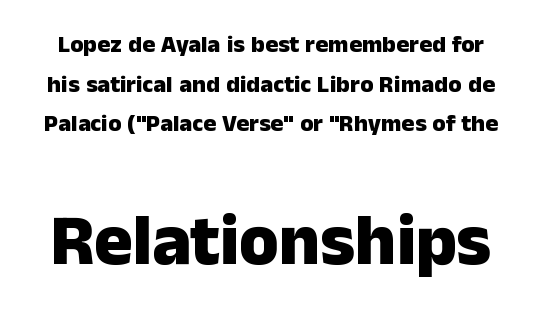
Q: Is the text bold? A: Yes.
Q: Is the text italic (slanted)? A: No, it is upright.
Q: Is the typeface a serif or a sans-serif typeface? A: Sans-serif.
Q: Is the text underlined? A: No.
Q: Is the spacing between letters normal or unusually wide? A: Normal.
Q: Is the spacing between lines tight, normal or loose? A: Normal.
Q: Which block of text is set in a larger size, the first (top) or the second (bottom)? A: The second (bottom) one.
Q: Width (condensed, normal, or wide)? A: Normal.
Q: Stroke contrast? A: Low.
Q: x-height? A: Medium.
Q: Monospaced? A: No.
